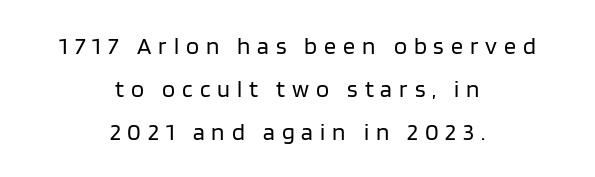
The image shows 24 px text type, upright; set centered, line spacing 1.8x, unusually wide letter spacing (+0.29 em), not underlined.
